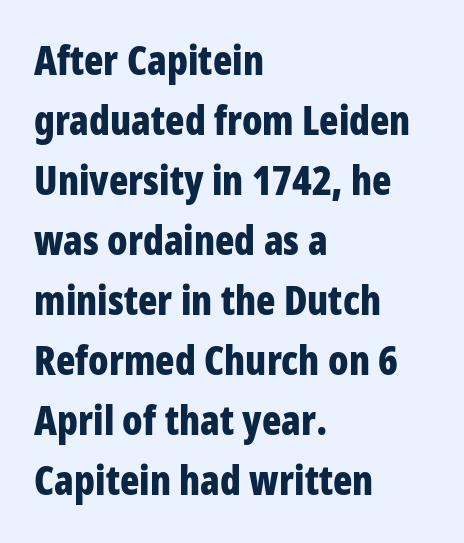
The image shows 40 px bold, condensed sans-serif type, upright; set left-aligned, normal line spacing (1.5x), normal letter spacing, not underlined; low stroke contrast and a large x-height.
